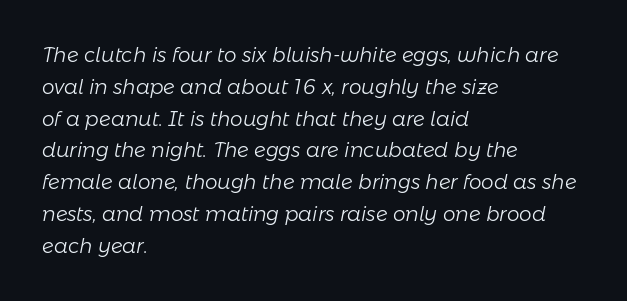
Q: Is the text bold? A: No.
Q: Is the text italic (slanted)? A: Yes, it leans right by about 11 degrees.
Q: Is the text underlined? A: No.
Q: How is the paragraph aligned? A: Left-aligned.
Q: Is the spacing between letters normal or unusually wide? A: Normal.
Q: Is the spacing between lines tight, normal or loose? A: Normal.
